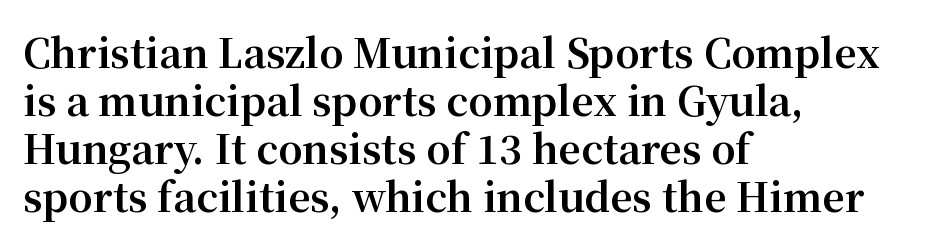
The image shows 39 px bold serif type, upright; set left-aligned, line spacing 1.23x, normal letter spacing, not underlined; medium stroke contrast and a medium x-height.
